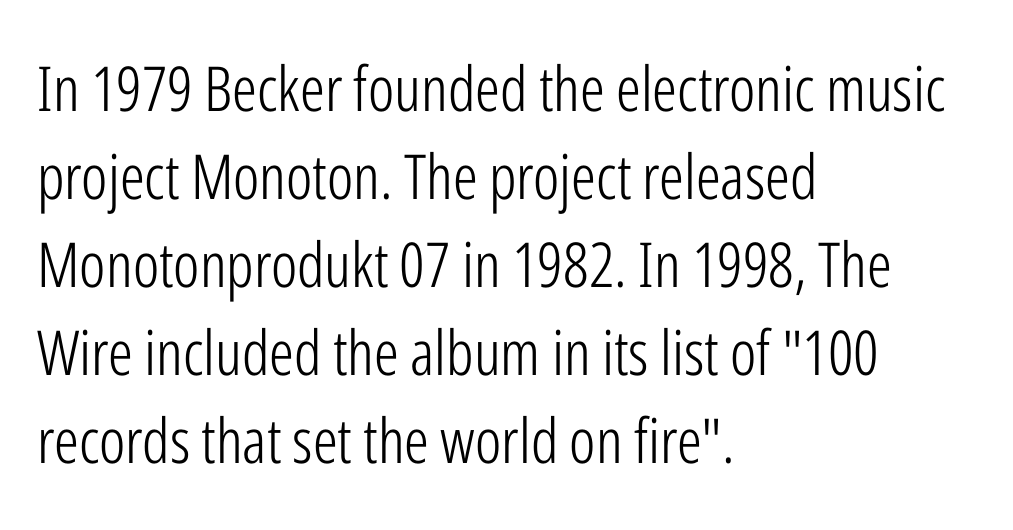
The image shows 62 px light, condensed sans-serif type, upright; set left-aligned, normal line spacing (1.42x), normal letter spacing, not underlined; low stroke contrast and a medium x-height.
